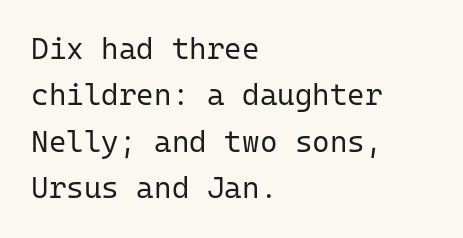
{"serif": "no", "italic": "no", "bold": "no", "weight": "regular", "width": "normal", "stroke_contrast": "low", "x_height": "medium", "monospaced": "yes", "underline": "no", "align": "left", "line_spacing": "normal", "line_spacing_ratio": 1.55, "letter_spacing": "normal", "letter_spacing_em": 0.0, "glyph_px": 30}
